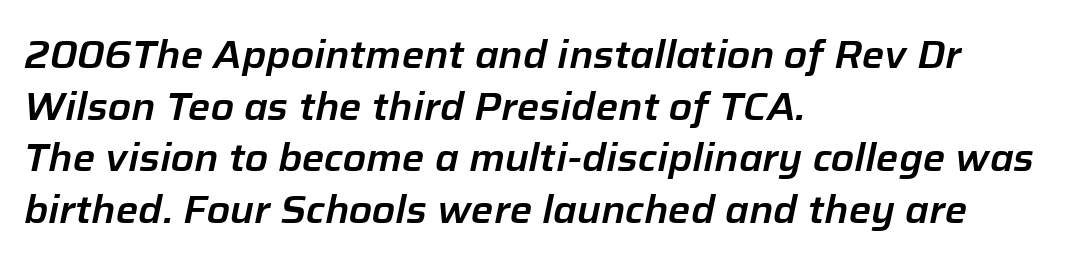
{"italic": "yes", "lean": "right", "slant_degrees": 12, "width": "normal", "stroke_contrast": "low", "x_height": "medium", "monospaced": "no", "underline": "no", "align": "left", "line_spacing": "normal", "line_spacing_ratio": 1.36, "letter_spacing": "normal", "letter_spacing_em": 0.0, "glyph_px": 38}
